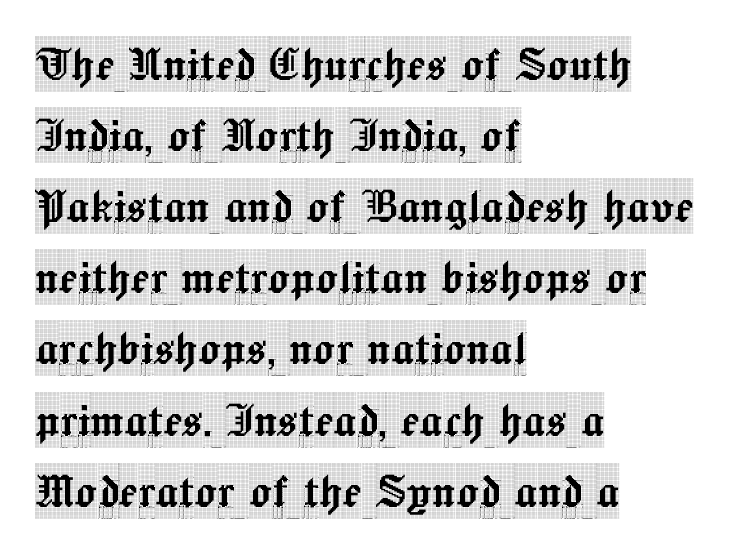
The image shows 56 px condensed serif type, upright; set left-aligned, normal line spacing (1.27x), normal letter spacing, not underlined; a large x-height.
